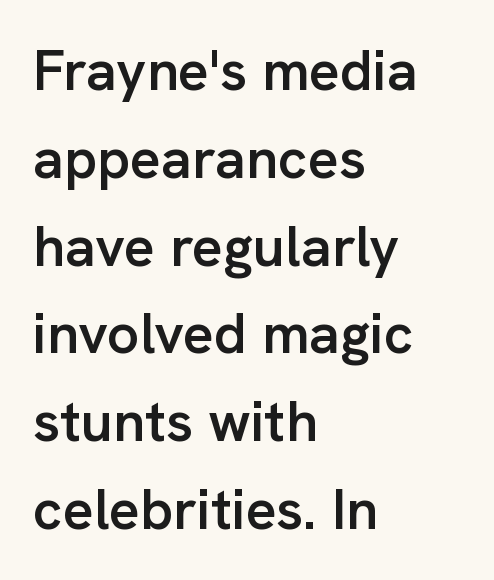
{"serif": "no", "italic": "no", "bold": "semi", "weight": "semibold", "width": "normal", "stroke_contrast": "low", "x_height": "medium", "monospaced": "no", "underline": "no", "align": "left", "line_spacing": "normal", "line_spacing_ratio": 1.54, "letter_spacing": "normal", "letter_spacing_em": 0.0, "glyph_px": 57}
